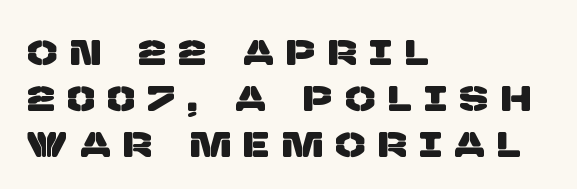
{"serif": "no", "width": "normal", "stroke_contrast": "low", "x_height": "large", "monospaced": "no", "underline": "no", "align": "left", "line_spacing": "normal", "line_spacing_ratio": 1.31, "letter_spacing": "wide", "letter_spacing_em": 0.39, "glyph_px": 35}
